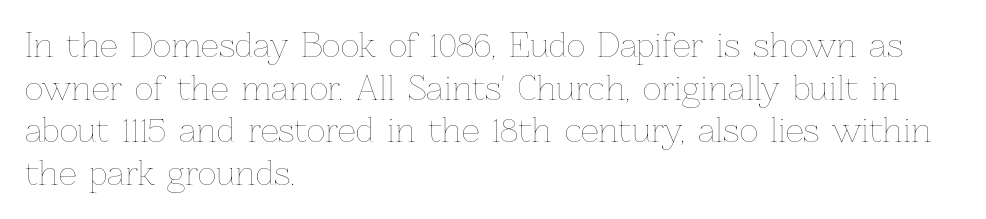
The image shows 32 px thin type, upright; set left-aligned, normal line spacing (1.33x), normal letter spacing, not underlined; low stroke contrast and a medium x-height.
